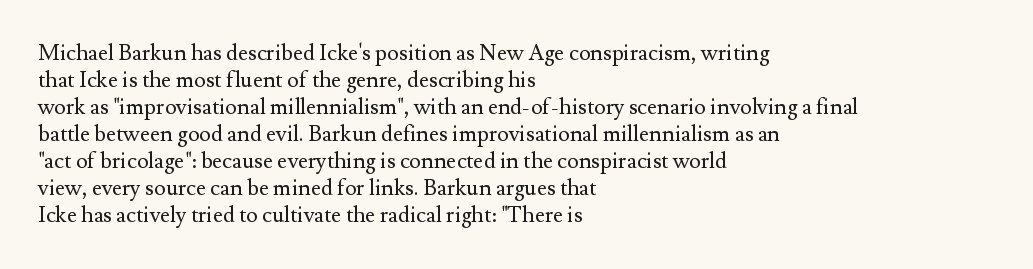
Beneath every word, the page is bare. The lettering holds an erect, upright posture throughout. Caption: face not bold, strokes unweighted. The gaps between neighbouring characters are ordinary and unremarkable.
